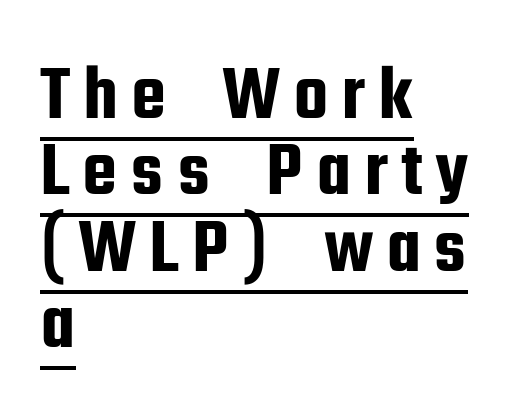
The image shows 78 px condensed sans-serif type, upright; set left-aligned, tight line spacing (0.98x), underlined; low stroke contrast and a medium x-height.
